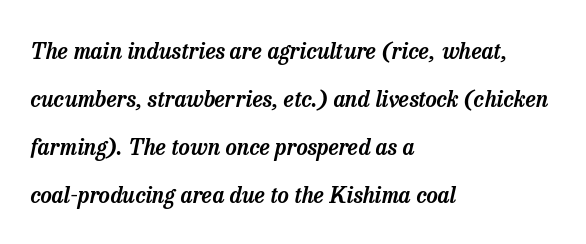
Short note: letters normally spaced. When letters slant like this, we call the style italic. All the whitespace from short lines collects on the right. Descenders hang freely into open space. These lines stand farther apart than default settings would place them.
